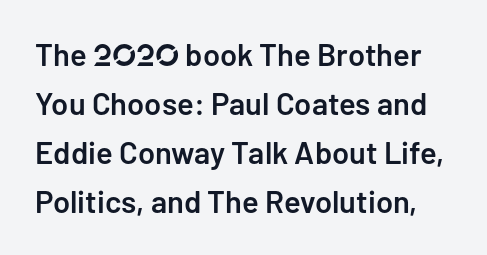
Compared with typical paragraphs, the rows here are spaced about the same. A roman cut, with each character standing at attention. Spacing verdict: proportional, widths tailored to each character. The strokes are fattened partway — semibold, not bold. Check the space under the baseline: it is left empty. Caption: standard tracking, unaltered.
